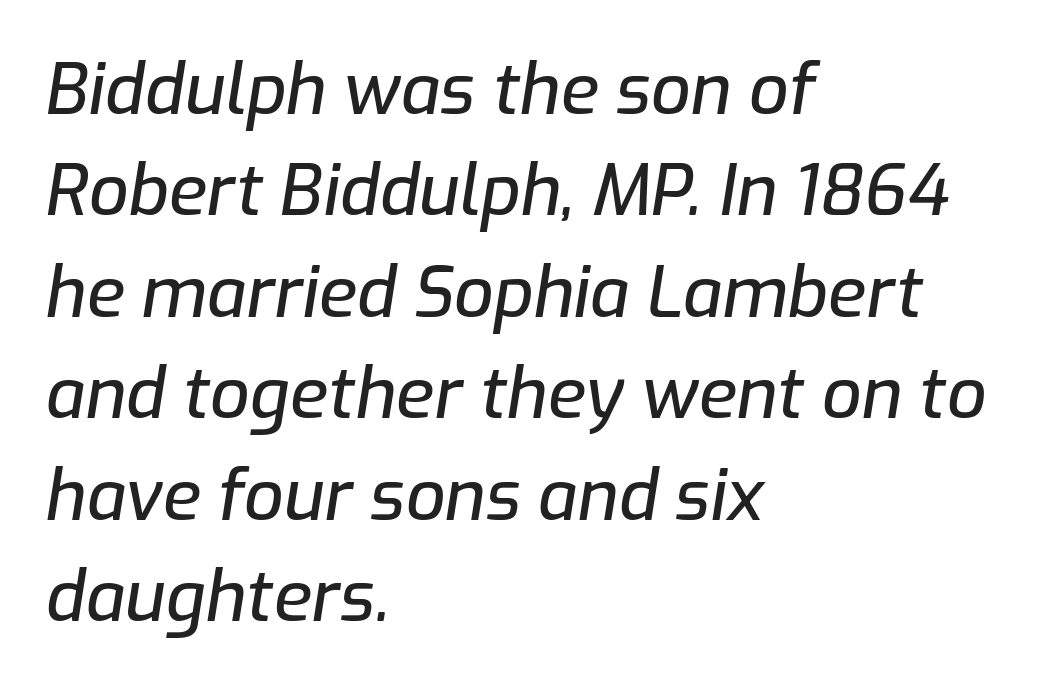
The image shows 70 px text type, italic (leaning right); set left-aligned, normal line spacing (1.45x), normal letter spacing, not underlined; low stroke contrast and a medium x-height.
